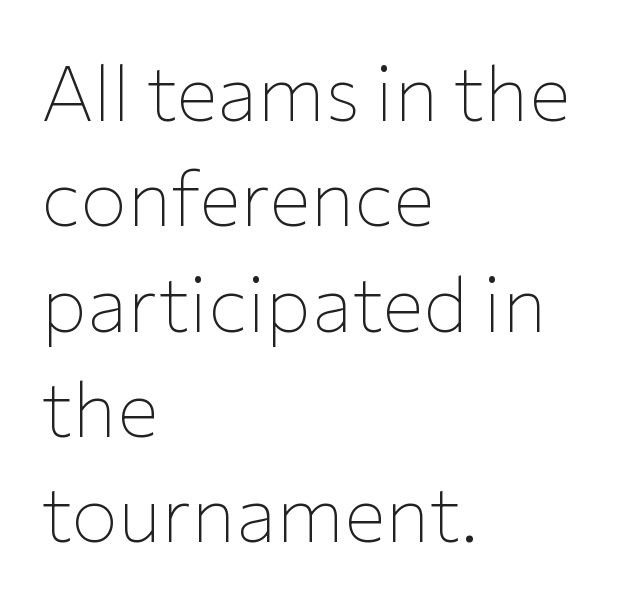
{"serif": "no", "italic": "no", "bold": "no", "weight": "thin", "width": "normal", "stroke_contrast": "low", "x_height": "medium", "monospaced": "no", "underline": "no", "align": "left", "line_spacing": "normal", "line_spacing_ratio": 1.35, "letter_spacing": "normal", "letter_spacing_em": 0.0, "glyph_px": 78}
